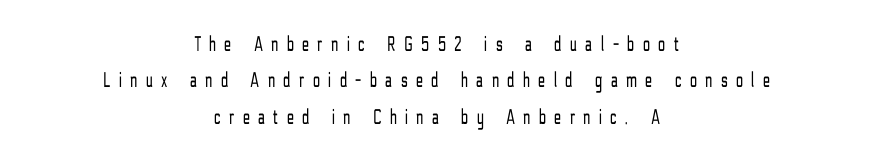
{"italic": "no", "bold": "no", "underline": "no", "align": "center", "line_spacing": "normal", "line_spacing_ratio": 1.65, "letter_spacing": "wide", "letter_spacing_em": 0.4, "glyph_px": 22}
